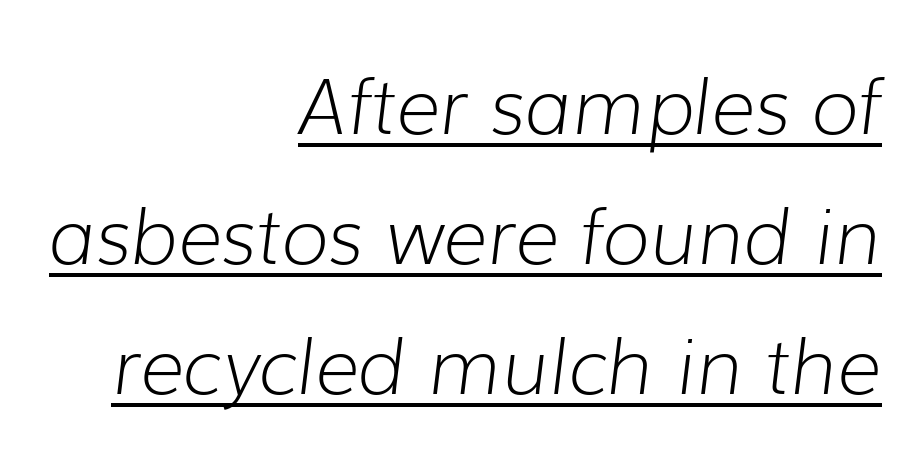
Q: Is the text bold? A: No.
Q: Is the text italic (slanted)? A: Yes, it leans right by about 7 degrees.
Q: Is the text underlined? A: Yes.
Q: How is the paragraph aligned? A: Right-aligned.
Q: Is the spacing between letters normal or unusually wide? A: Normal.
Q: Is the spacing between lines tight, normal or loose? A: Normal.
Q: Width (condensed, normal, or wide)? A: Normal.
Q: Stroke contrast? A: Low.
Q: x-height? A: Medium.
Q: Monospaced? A: No.
